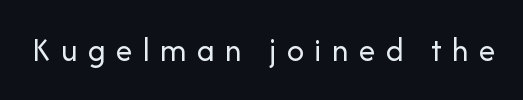
Q: Is the text bold? A: No.
Q: Is the text italic (slanted)? A: No, it is upright.
Q: Is the typeface a serif or a sans-serif typeface? A: Sans-serif.
Q: Is the text underlined? A: No.
Q: Is the spacing between letters normal or unusually wide? A: Unusually wide.
Q: Width (condensed, normal, or wide)? A: Normal.
Q: Stroke contrast? A: Low.
Q: x-height? A: Medium.
Q: Monospaced? A: No.
